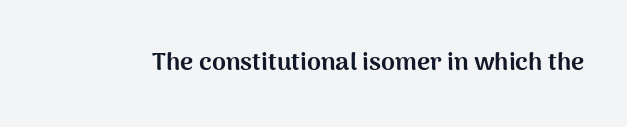
The image shows 25 px bold type, upright; set normal letter spacing, not underlined.
